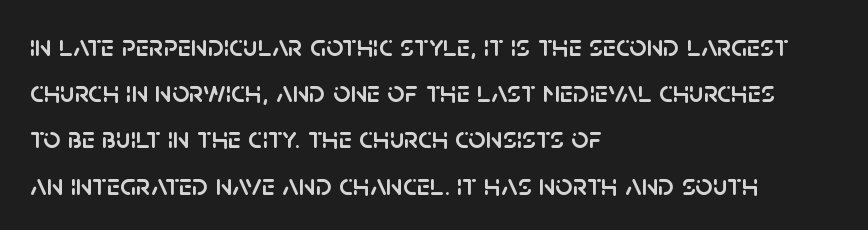
The image shows 30 px sans-serif type, upright; set left-aligned, normal line spacing (1.54x), normal letter spacing, not underlined; low stroke contrast and a large x-height.
